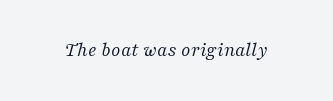
The image shows 20 px text type, italic (leaning right); set normal letter spacing, not underlined.
